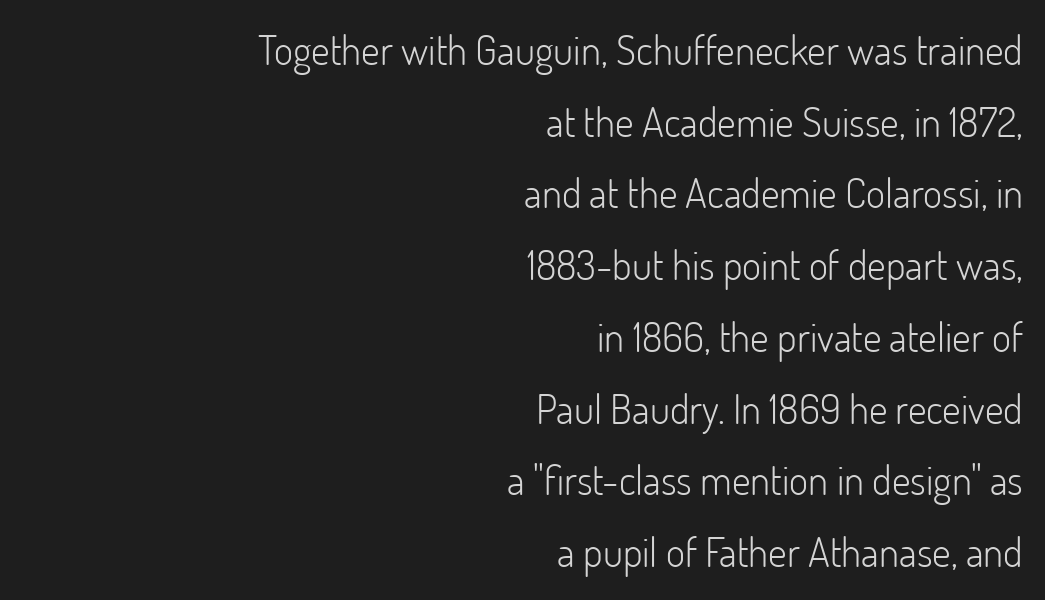
Short note: letters normally spaced. The typeface has the unassuming heft of standard copy or less. All the whitespace from short lines collects on the left. The characters display no serif detailing; their extremities are plain. Vertical strokes here are truly vertical. Think of a printed novel: that variable character pitch is what you see here.
